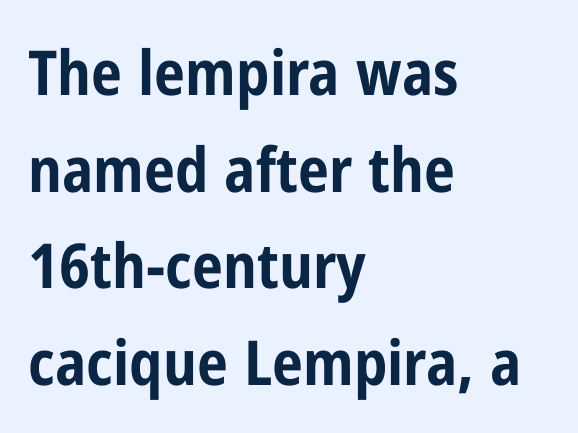
These lines were composed using upright roman letters. The letters advance in unequal steps, a hallmark of proportional type. Caption: multi-line text, flush left, ragged right. How would I describe the line gaps? Plain and ordinary.
